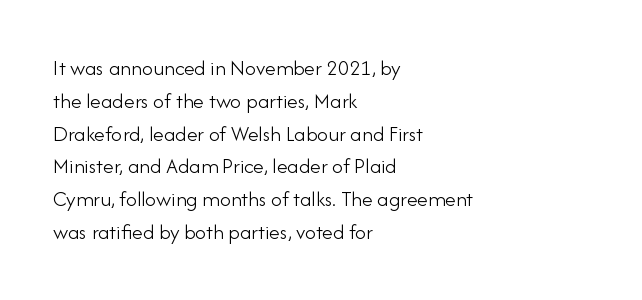
Descender tails drop into unmarked territory. Vertically, the passage feels balanced, rows spaced as you'd expect. The typesetter chose a ragged-right arrangement here. The typography opts for an upright posture over an oblique one. The rendering keeps characters at their native spacing. Stroke mass is kept to a normal reading level or below.
